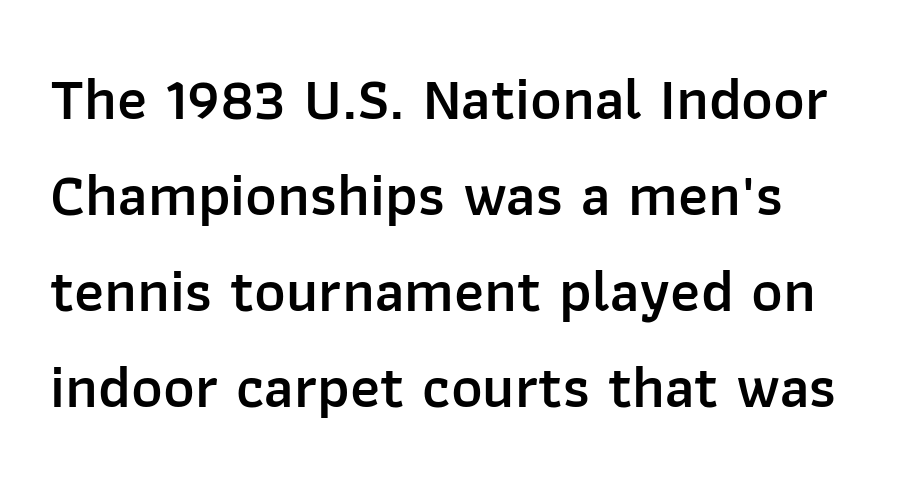
Here the designer chose a conventional face with non-uniform glyph widths. This rendering employs a face without finishing strokes, i.e., a sans-serif. The baseline area is clear. In terms of posture, this sample is upright. Nothing unusual about the tracking: characters are spaced as the font intends.
